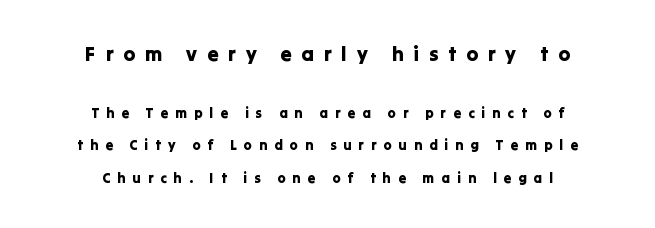
Q: Is the text italic (slanted)? A: No, it is upright.
Q: Is the text underlined? A: No.
Q: How is the paragraph aligned? A: Centered.
Q: Is the spacing between letters normal or unusually wide? A: Unusually wide.
Q: Is the spacing between lines tight, normal or loose? A: Loose.
Q: Which block of text is set in a larger size, the first (top) or the second (bottom)? A: The first (top) one.
